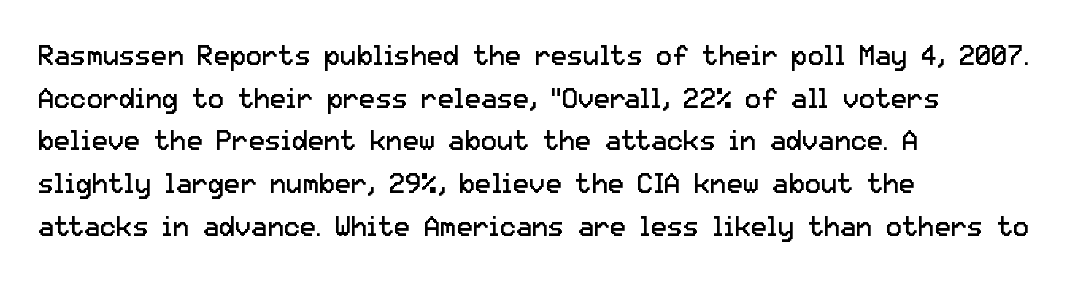
The ragged edge is on the right, which tells us the setting is flush left. Vertical strokes here are truly vertical. Heaviness? Minimal to ordinary, like unemphasized prose. Lines of text with bare space underneath.
